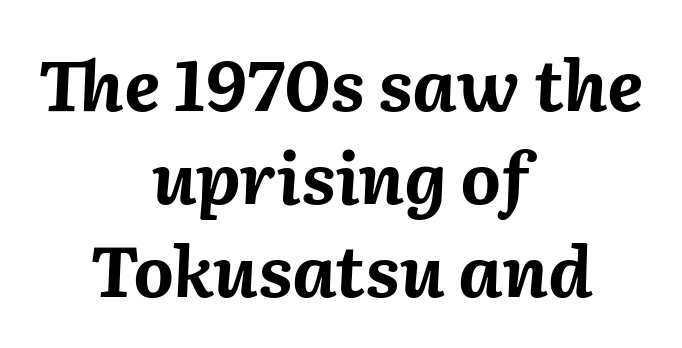
Reading down the column, the eye jumps a familiar distance to each next line. Is the letter spacing exaggerated? No — it looks like the ordinary default. Rendered with sloped, italic letterforms. Reading down the block, each line starts at a different indent, mirrored at its end. Summary of weight: heavy, a full bold. Here the designer chose a conventional face with non-uniform glyph widths.
